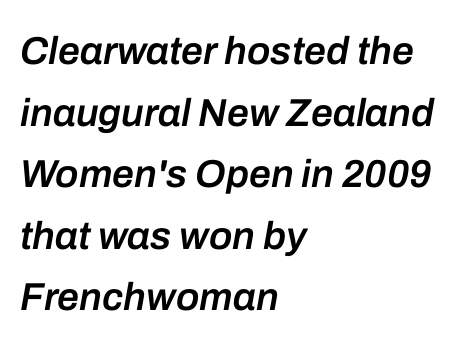
The image shows 39 px semibold type, italic (leaning right); set left-aligned, normal line spacing (1.58x), normal letter spacing, not underlined; low stroke contrast and a medium x-height.
